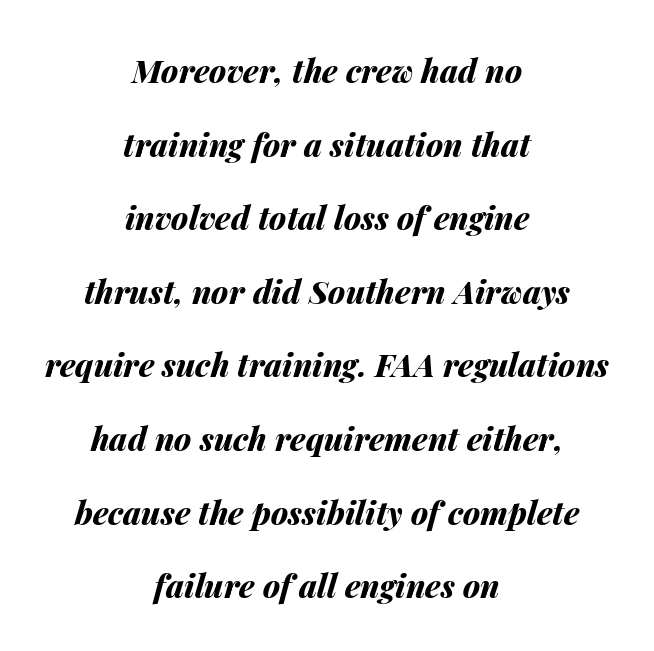
The horizontal fit of the characters is conventional and even. Does the weight exceed regular? Yes, all the way to bold. Designer's note — italics engaged. Anything drawn beneath the words? Only blank space.
